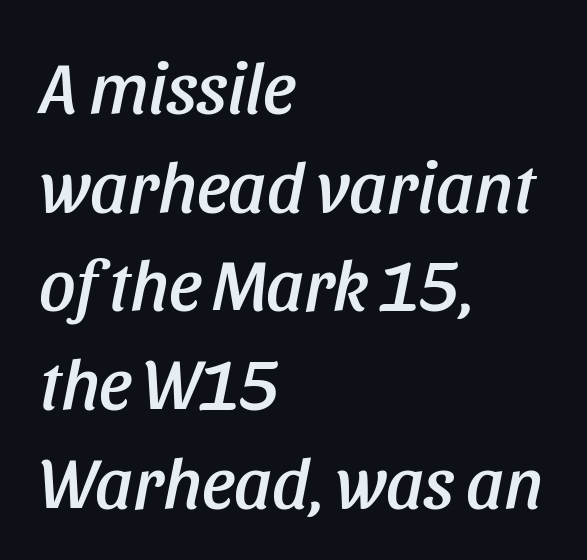
{"italic": "yes", "lean": "right", "slant_degrees": 11, "width": "condensed", "stroke_contrast": "low", "x_height": "large", "monospaced": "no", "underline": "no", "align": "left", "line_spacing": "normal", "line_spacing_ratio": 1.37, "letter_spacing": "normal", "letter_spacing_em": 0.0, "glyph_px": 72}
